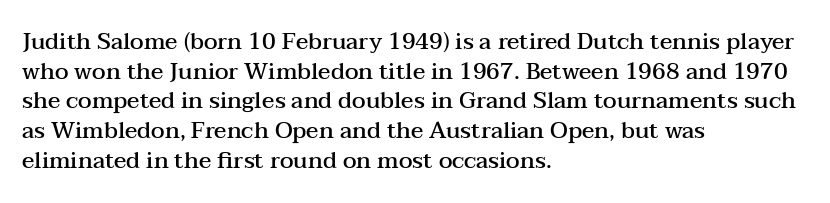
The image shows 23 px text type, upright; set left-aligned, normal line spacing (1.29x), normal letter spacing, not underlined.
